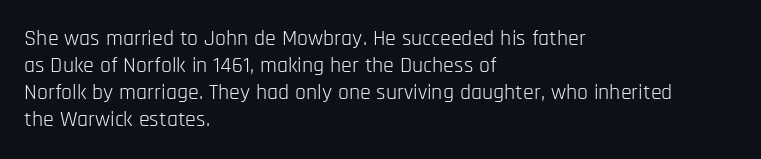
The image shows 22 px text type, upright; set left-aligned, line spacing 1.23x, normal letter spacing, not underlined.
